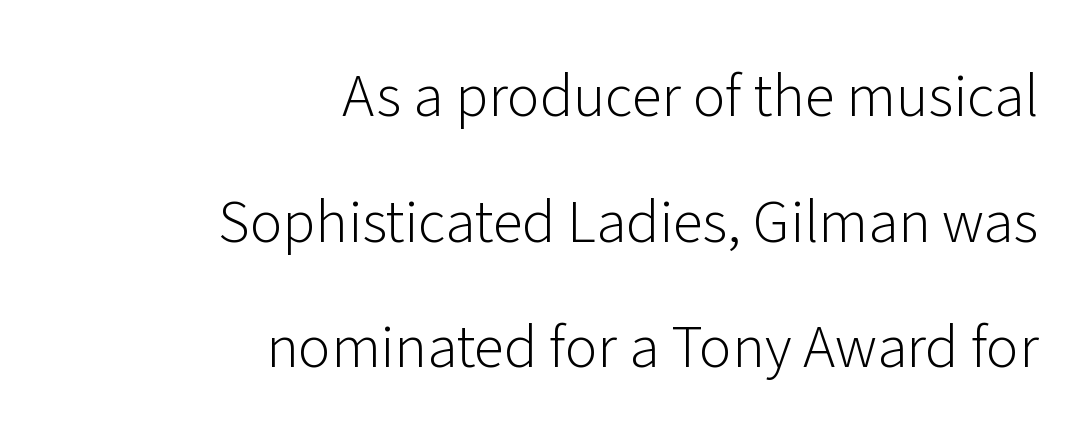
{"serif": "no", "italic": "no", "bold": "no", "weight": "light", "width": "normal", "stroke_contrast": "low", "x_height": "medium", "monospaced": "no", "underline": "no", "align": "right", "line_spacing": "loose", "line_spacing_ratio": 2.06, "letter_spacing": "normal", "letter_spacing_em": 0.0, "glyph_px": 61}
